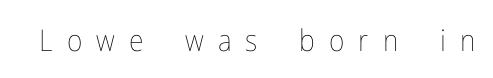
Between one letter and the next there's a generous, obvious gap. The strokes carry an ordinary text weight at most. Note the varied advance widths — an 'i' is clearly narrower than an 'm'. No italicization has been applied; the sample stays upright. Honestly, there is no underline to notice here at all.
